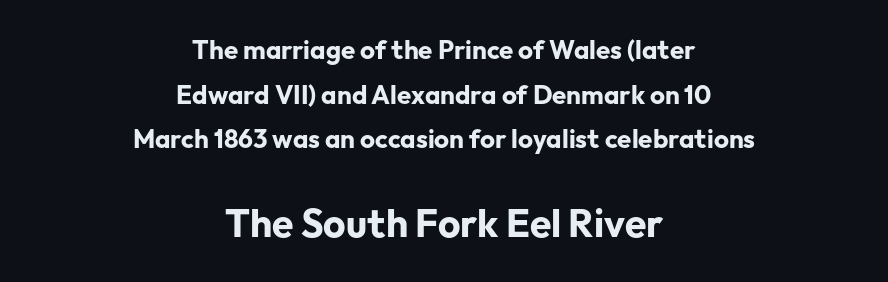
{"serif": "no", "italic": "no", "bold": "yes", "weight": "bold", "width": "normal", "stroke_contrast": "low", "x_height": "medium", "monospaced": "no", "underline": "no", "align": "center", "line_spacing_ratio": 1.72, "letter_spacing": "normal", "letter_spacing_em": 0.0, "larger_block": "second", "size_ratio": 1.5, "glyph_px": 39}
